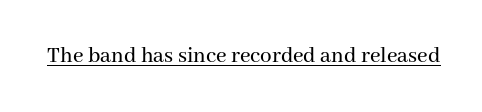
You can see a thin bar hugging the bottom of the glyphs. This rendering leaves character spacing at its baseline value. Style check: upright.
